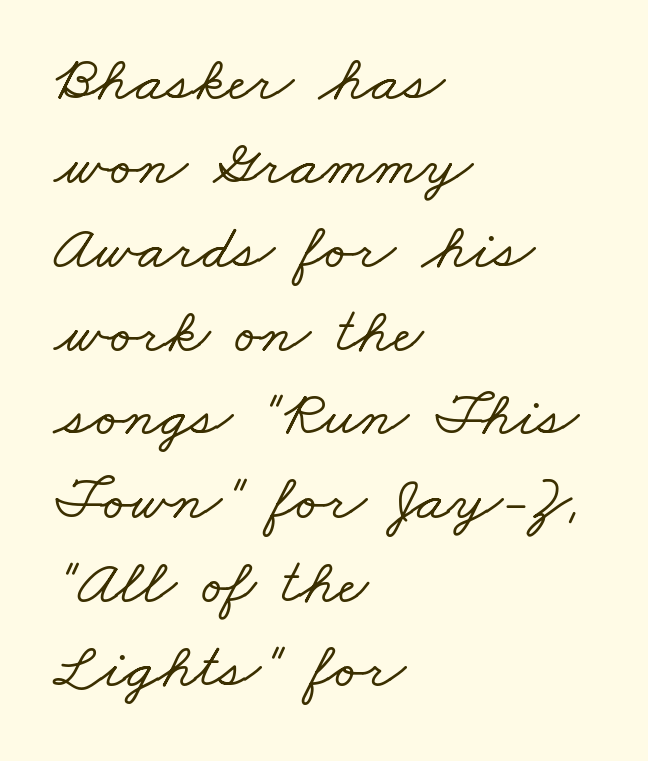
The words here are not underlined. Spacing between characters is what you'd get straight out of the box. Regarding serifs, this sample has them. Notice how the passage keeps a crisp vertical edge on the left only.
